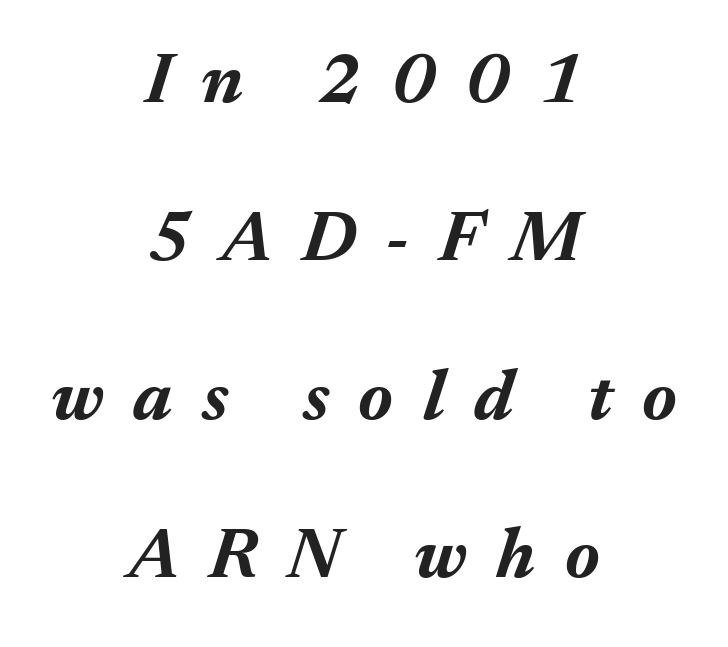
{"italic": "yes", "lean": "right", "slant_degrees": 17, "bold": "yes", "weight": "bold", "width": "normal", "stroke_contrast": "medium", "x_height": "medium", "monospaced": "no", "underline": "no", "align": "center", "line_spacing": "loose", "line_spacing_ratio": 2.2, "letter_spacing": "wide", "letter_spacing_em": 0.41, "glyph_px": 72}
